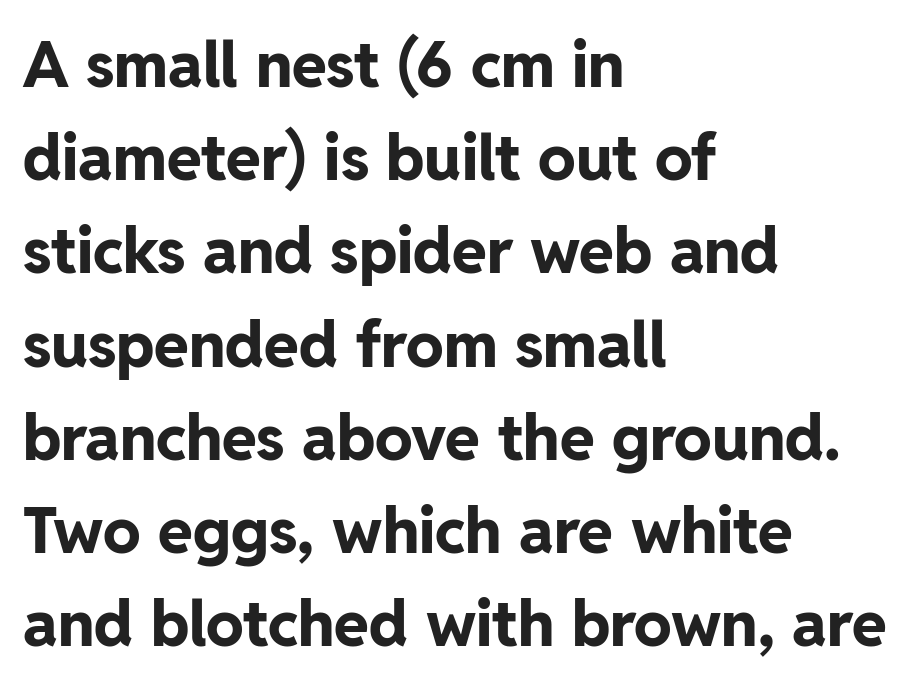
The image shows 63 px bold sans-serif type, upright; set left-aligned, normal line spacing (1.48x), normal letter spacing, not underlined; low stroke contrast and a medium x-height.
